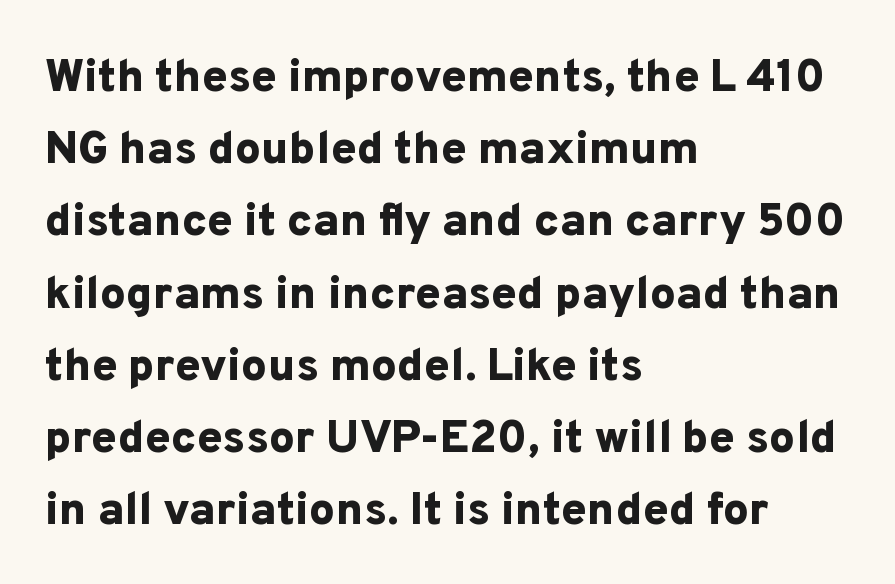
Do the letters lean? They stand straight. The text was rendered using a sans face with plain stroke endings. Has an underline been added? It has not. The letters are bold, with thick, heavy strokes.
